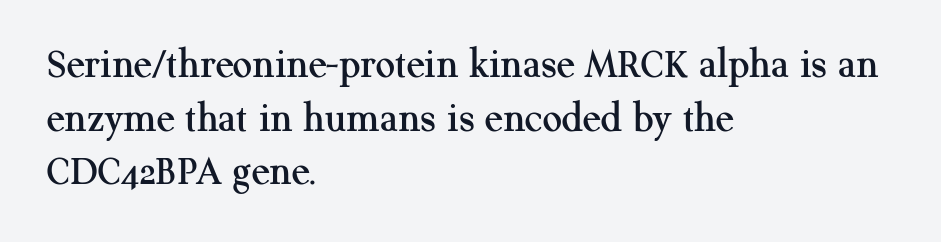
The image shows 43 px serif type, upright; set left-aligned, normal line spacing (1.25x), normal letter spacing, not underlined; medium stroke contrast and a medium x-height.
